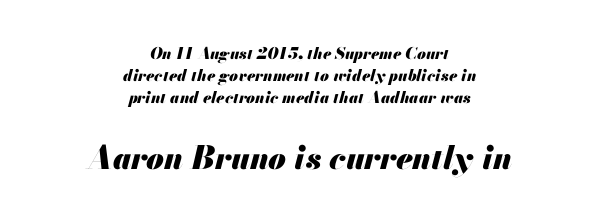
These lines sit exactly where default settings would place them. Notice how thick the strokes are: this is what a full bold looks like. Caption: standard tracking, unaltered. Anything drawn beneath the words? Only blank space.
